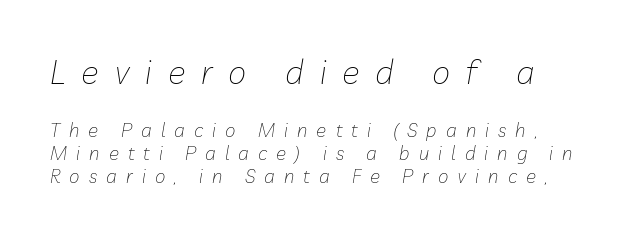
Top chunk: large. Bottom chunk: small. Spacing between characters has been opened up far beyond the box default. Is this a heavy cut? Hardly; it is regular or lighter. This sample uses an oblique cut, with every glyph tilted off the vertical. Looks like regular typesetting: each glyph gets only the width it needs. Just letters on the line, the space beneath them empty.
